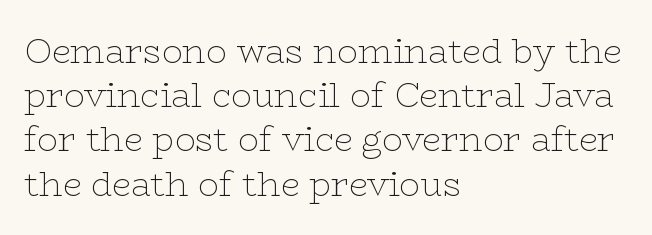
Q: Is the text bold? A: No.
Q: Is the text italic (slanted)? A: No, it is upright.
Q: Is the typeface a serif or a sans-serif typeface? A: Serif.
Q: Is the text underlined? A: No.
Q: How is the paragraph aligned? A: Left-aligned.
Q: Is the spacing between letters normal or unusually wide? A: Normal.
Q: Is the spacing between lines tight, normal or loose? A: Normal.
Q: Width (condensed, normal, or wide)? A: Wide.
Q: Stroke contrast? A: Low.
Q: x-height? A: Medium.
Q: Monospaced? A: No.
